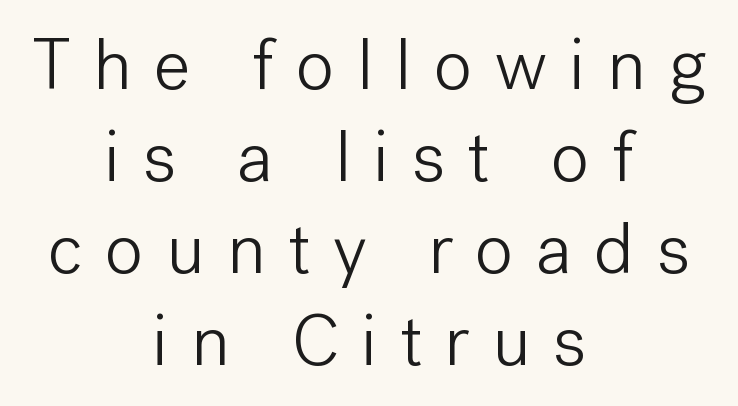
Q: Is the text bold? A: No.
Q: Is the text italic (slanted)? A: No, it is upright.
Q: Is the typeface a serif or a sans-serif typeface? A: Sans-serif.
Q: Is the text underlined? A: No.
Q: How is the paragraph aligned? A: Centered.
Q: Is the spacing between letters normal or unusually wide? A: Unusually wide.
Q: Is the spacing between lines tight, normal or loose? A: Normal.
Q: Width (condensed, normal, or wide)? A: Normal.
Q: Stroke contrast? A: Low.
Q: x-height? A: Medium.
Q: Monospaced? A: No.
